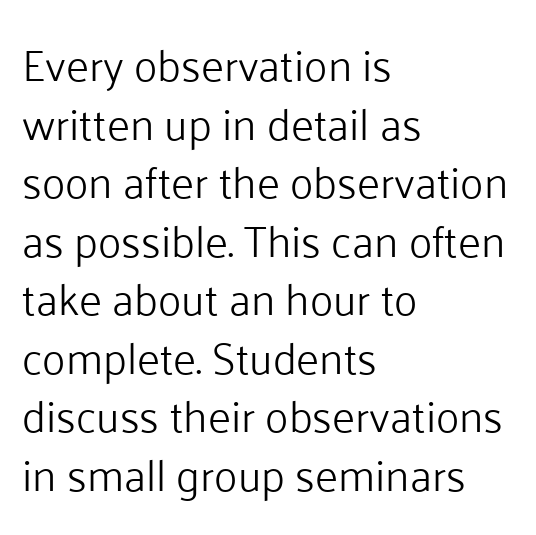
The weight tops out at a normal text grade. Spacing verdict: proportional, widths tailored to each character. Are there feet on the stems? There aren't — it's a sans. Horizontal bands of white between lines are of average thickness.
